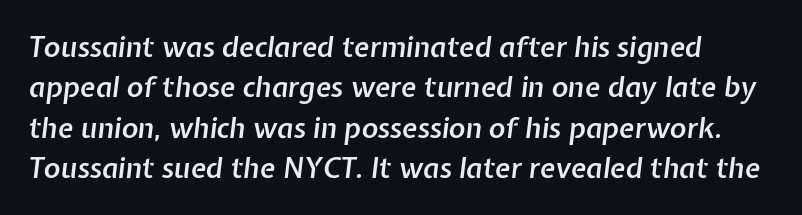
The image shows 28 px semibold type, italic (leaning right); set normal line spacing (1.44x), normal letter spacing, not underlined; low stroke contrast and a medium x-height.
